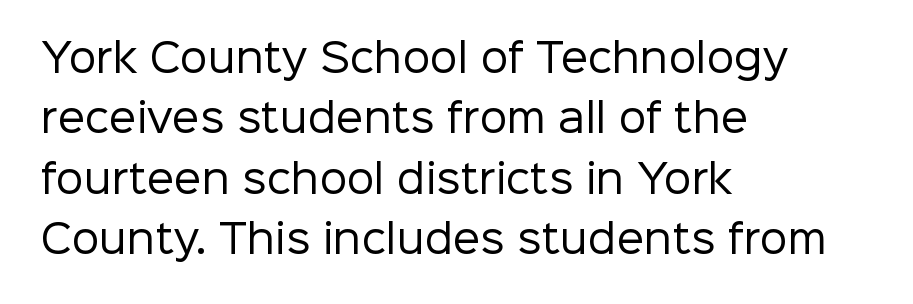
The image shows 39 px regular-weight sans-serif type, upright; set left-aligned, normal line spacing (1.55x), normal letter spacing, not underlined; low stroke contrast and a medium x-height.
